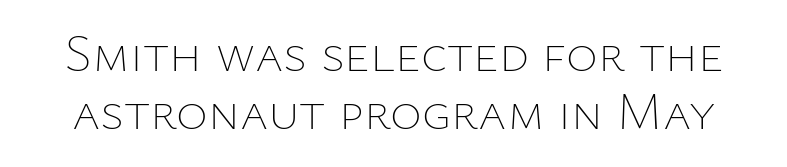
Q: Is the text bold? A: No.
Q: Is the text italic (slanted)? A: No, it is upright.
Q: Is the text underlined? A: No.
Q: Is the spacing between letters normal or unusually wide? A: Normal.
Q: Is the spacing between lines tight, normal or loose? A: Tight.
Q: Width (condensed, normal, or wide)? A: Normal.
Q: Stroke contrast? A: Low.
Q: x-height? A: Medium.
Q: Monospaced? A: No.
